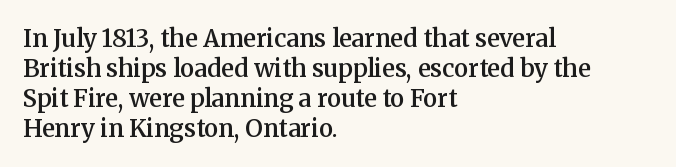
Unmarked baselines from the first word to the last. The leading is moderate, giving the passage an even texture. A bit beefed up — I'd call it semibold rather than bold. Horizontal alignment here is leftward, the default for most running prose. Style check: upright. Honestly, the letter spacing is just normal — you wouldn't notice it.
